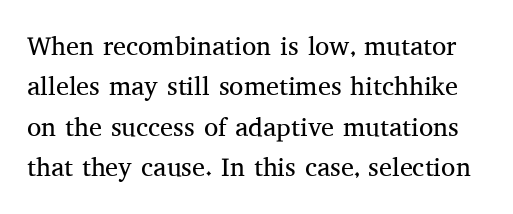
Is there any slant? The stems are plumb. The words here are not underlined. A quiet, ordinary-to-light weight characterises the typeface. The tracking reads as untouched default to a designer's eye.
